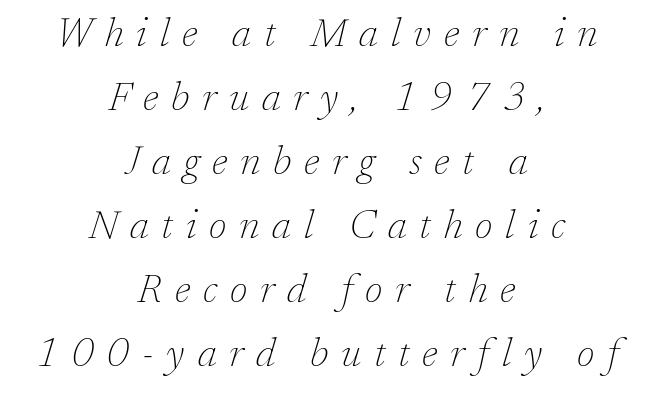
Q: Is the text bold? A: No.
Q: Is the text italic (slanted)? A: Yes, it leans right by about 17 degrees.
Q: Is the typeface a serif or a sans-serif typeface? A: Serif.
Q: Is the text underlined? A: No.
Q: How is the paragraph aligned? A: Centered.
Q: Is the spacing between letters normal or unusually wide? A: Unusually wide.
Q: Is the spacing between lines tight, normal or loose? A: Normal.
Q: Width (condensed, normal, or wide)? A: Normal.
Q: Stroke contrast? A: Low.
Q: x-height? A: Medium.
Q: Monospaced? A: No.
